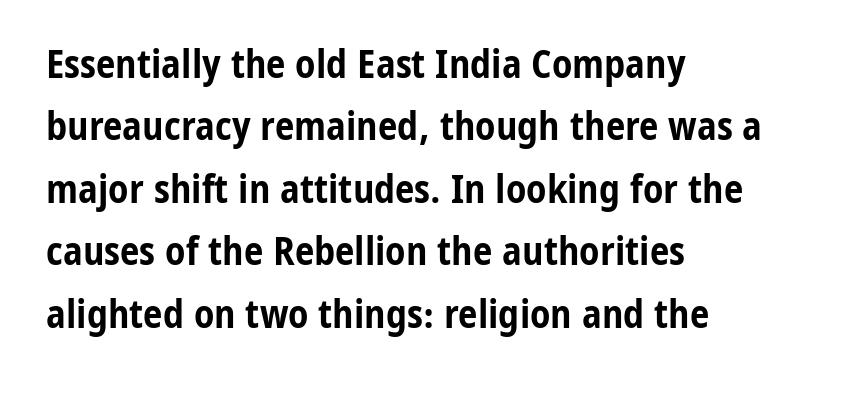
Q: Is the text bold? A: Yes.
Q: Is the text italic (slanted)? A: No, it is upright.
Q: Is the typeface a serif or a sans-serif typeface? A: Sans-serif.
Q: Is the text underlined? A: No.
Q: How is the paragraph aligned? A: Left-aligned.
Q: Is the spacing between letters normal or unusually wide? A: Normal.
Q: Is the spacing between lines tight, normal or loose? A: Normal.
Q: Width (condensed, normal, or wide)? A: Condensed.
Q: Stroke contrast? A: Low.
Q: x-height? A: Medium.
Q: Monospaced? A: No.
